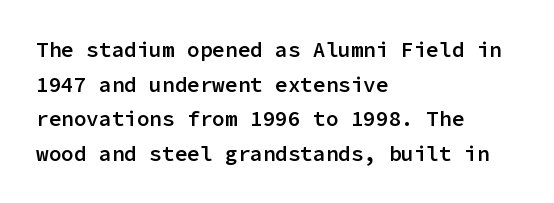
{"italic": "no", "bold": "semi", "underline": "no", "align": "left", "line_spacing": "normal", "line_spacing_ratio": 1.65, "letter_spacing": "normal", "letter_spacing_em": 0.0, "glyph_px": 21}
